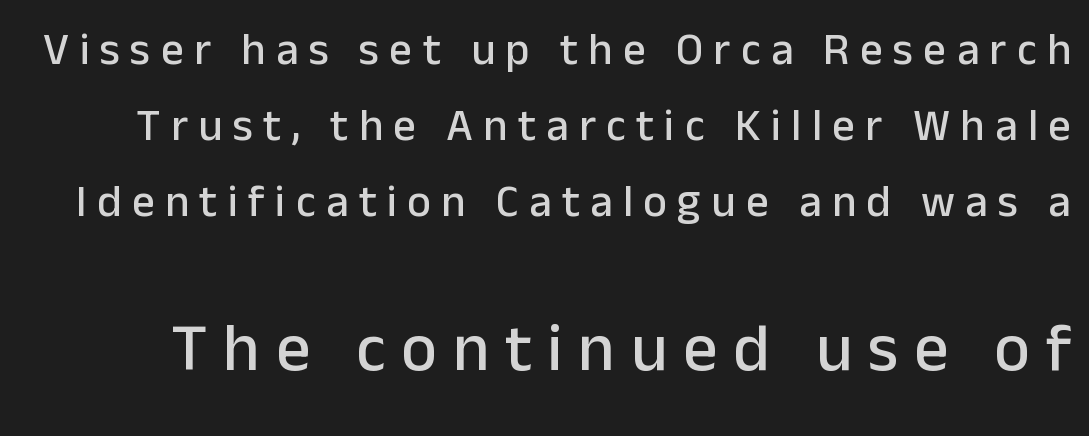
Note the varied advance widths — an 'i' is clearly narrower than an 'm'. Which of the two is more prominent by size? The second, at the bottom. Any mark beneath the type? The region is blank. Someone cranked the tracking dial way up on this one. Ascenders rise straight up at ninety degrees. Honestly, the row spacing looks completely unremarkable.
